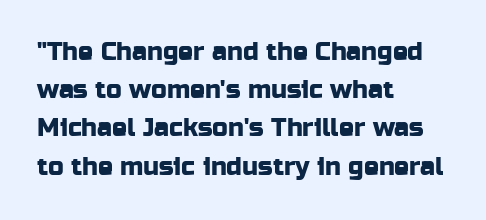
The image shows 25 px text type, upright; set left-aligned, normal line spacing (1.53x), normal letter spacing, not underlined.
